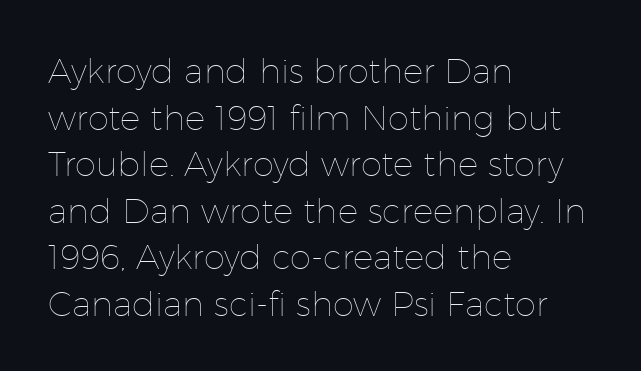
{"italic": "no", "bold": "no", "weight": "thin", "width": "normal", "stroke_contrast": "low", "x_height": "medium", "monospaced": "no", "underline": "no", "align": "left", "line_spacing": "normal", "line_spacing_ratio": 1.37, "letter_spacing": "normal", "letter_spacing_em": 0.0, "glyph_px": 34}
